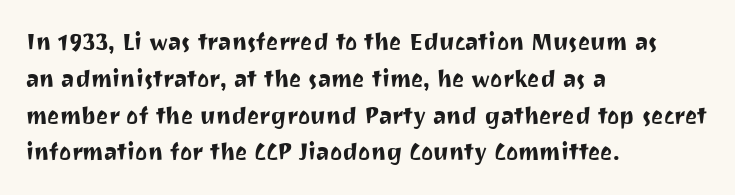
{"italic": "no", "underline": "no", "align": "left", "line_spacing": "normal", "line_spacing_ratio": 1.6, "letter_spacing": "normal", "letter_spacing_em": 0.0, "glyph_px": 23}
